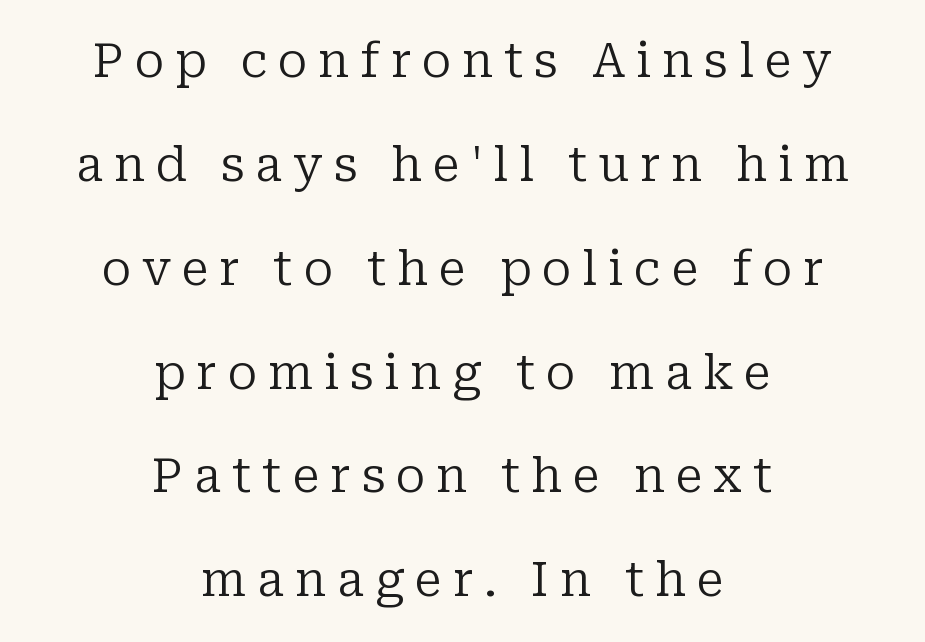
Q: Is the text bold? A: No.
Q: Is the text italic (slanted)? A: No, it is upright.
Q: Is the typeface a serif or a sans-serif typeface? A: Serif.
Q: Is the text underlined? A: No.
Q: How is the paragraph aligned? A: Centered.
Q: Is the spacing between letters normal or unusually wide? A: Unusually wide.
Q: Is the spacing between lines tight, normal or loose? A: Loose.
Q: Width (condensed, normal, or wide)? A: Normal.
Q: Stroke contrast? A: Low.
Q: x-height? A: Medium.
Q: Monospaced? A: No.
